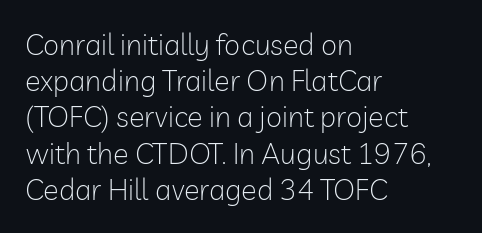
The image shows 29 px light sans-serif type, upright; set left-aligned, normal line spacing (1.25x), normal letter spacing, not underlined; low stroke contrast and a medium x-height.
